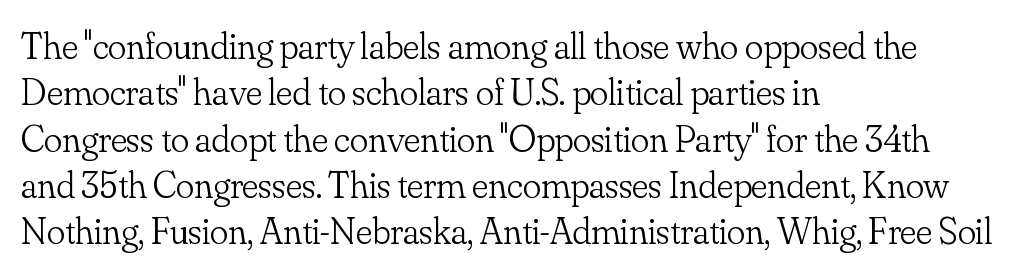
The image shows 38 px light serif type, upright; set left-aligned, line spacing 1.22x, normal letter spacing, not underlined; low stroke contrast and a small x-height.
